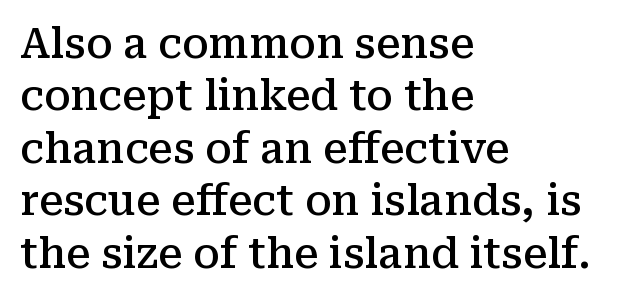
The image shows 41 px semibold serif type, upright; set left-aligned, normal line spacing (1.28x), normal letter spacing, not underlined; medium stroke contrast and a medium x-height.
